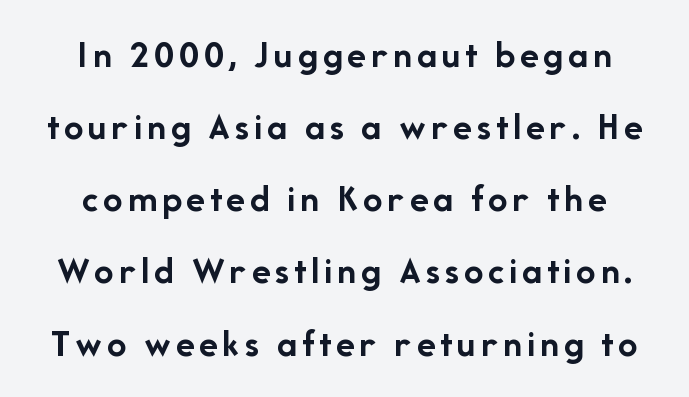
Ascenders rise straight up at ninety degrees. Proportional: the letters do not fall into vertical columns. The compositor balanced each line on the midline. Letterform terminals end flat and unadorned throughout the passage.
